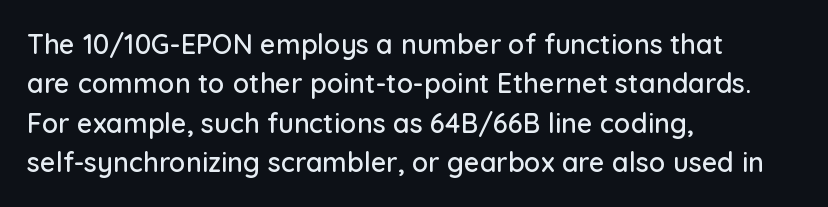
Rule under the text: the space is simply empty. The passage is arranged the way most books set body copy — flush left. This is the regular roman posture of the typeface. Default kerning and tracking; the words read as compact shapes.
